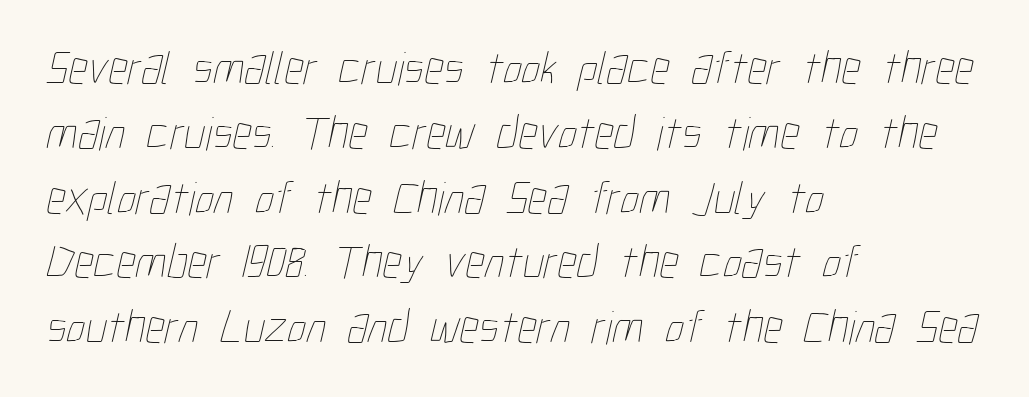
Tracking here is standard; glyphs follow each other at the usual distance. Is the stroke heavy? The answer is a plain regular-or-lighter. This sample has the flowing, uneven cadence of proportional lettering. All the whitespace from short lines collects on the right. A bare baseline throughout the passage. Compared with typical paragraphs, the rows here are spaced about the same.
